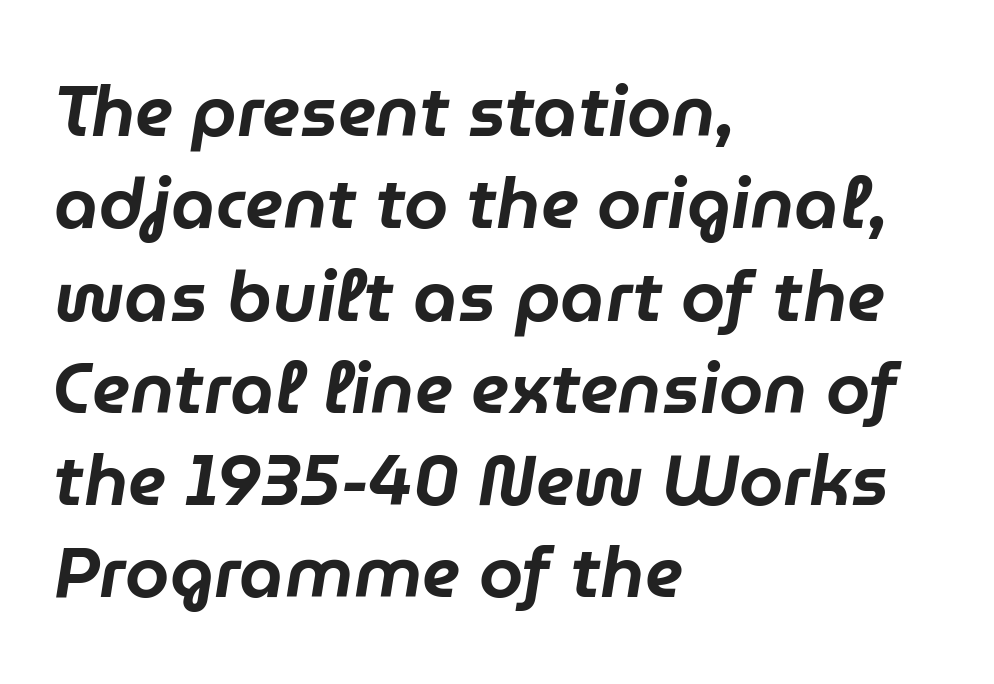
The image shows 71 px text type, italic (leaning right); set left-aligned, normal line spacing (1.3x), normal letter spacing, not underlined; low stroke contrast and a medium x-height.
